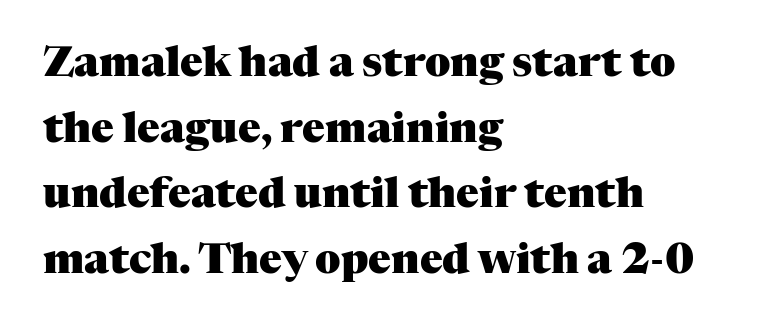
The image shows 42 px heavy serif type, upright; set left-aligned, normal line spacing (1.56x), normal letter spacing, not underlined; medium stroke contrast and a medium x-height.
